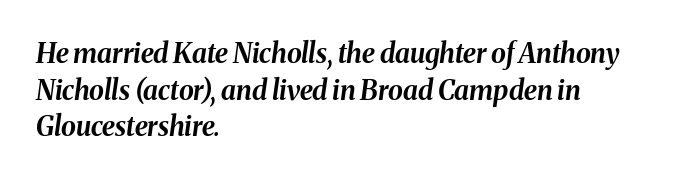
{"italic": "yes", "lean": "right", "slant_degrees": 8, "bold": "yes", "underline": "no", "align": "left", "line_spacing": "normal", "line_spacing_ratio": 1.36, "letter_spacing": "normal", "letter_spacing_em": 0.0, "glyph_px": 27}
